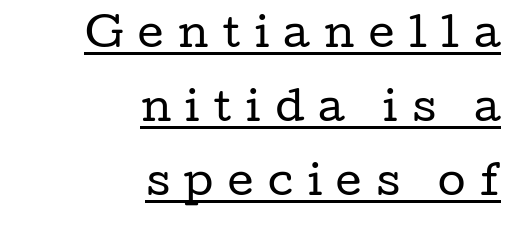
{"serif": "yes", "italic": "no", "bold": "no", "weight": "regular", "width": "wide", "stroke_contrast": "low", "x_height": "medium", "monospaced": "no", "underline": "yes", "align": "right", "line_spacing_ratio": 1.85, "letter_spacing": "wide", "letter_spacing_em": 0.36, "glyph_px": 40}
